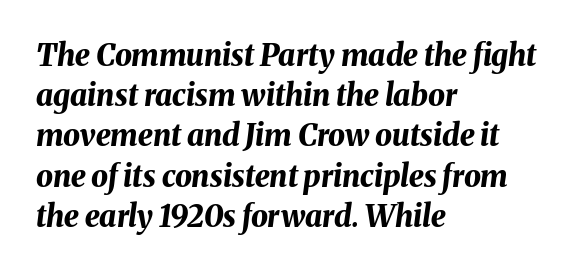
The line texture is even and compact thanks to regular tracking. You can tell it's italic because the verticals aren't actually vertical. Note the varied advance widths — an 'i' is clearly narrower than an 'm'. Only glyphs here, with clear space below each row. Interline gaps are of average width in this sample.
